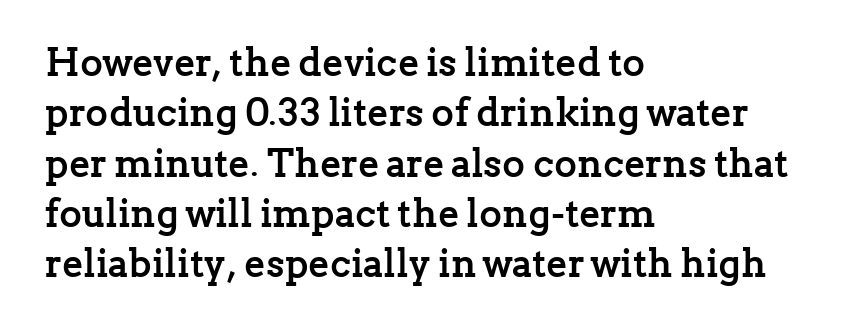
The image shows 39 px semibold serif type, upright; set left-aligned, normal line spacing (1.29x), normal letter spacing, not underlined; low stroke contrast and a medium x-height.
